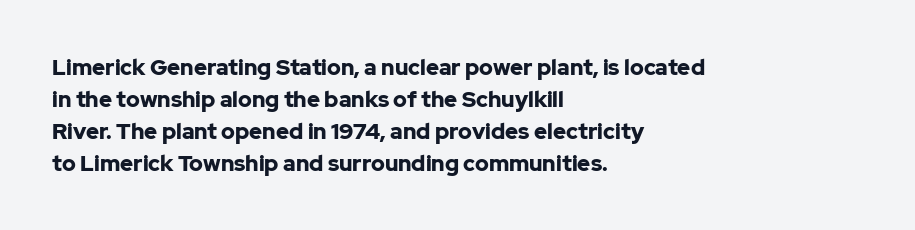
Students, observe: this is what conventionally led text looks like. Ascenders rise straight up at ninety degrees. Pretty heavy lettering here — definitely bold. The words here are not underlined.
